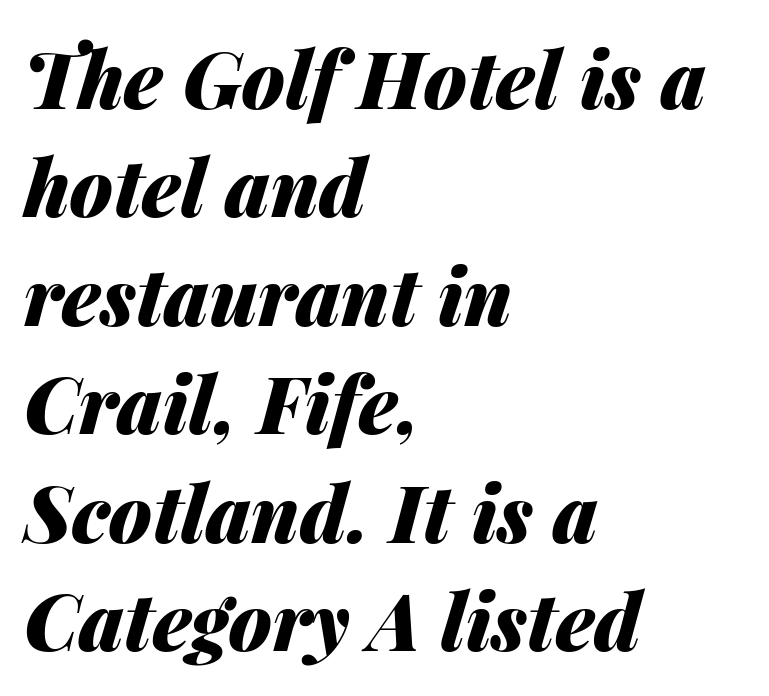
The image shows 78 px heavy type, italic (leaning right); set left-aligned, normal line spacing (1.39x), normal letter spacing, not underlined; medium stroke contrast and a medium x-height.
